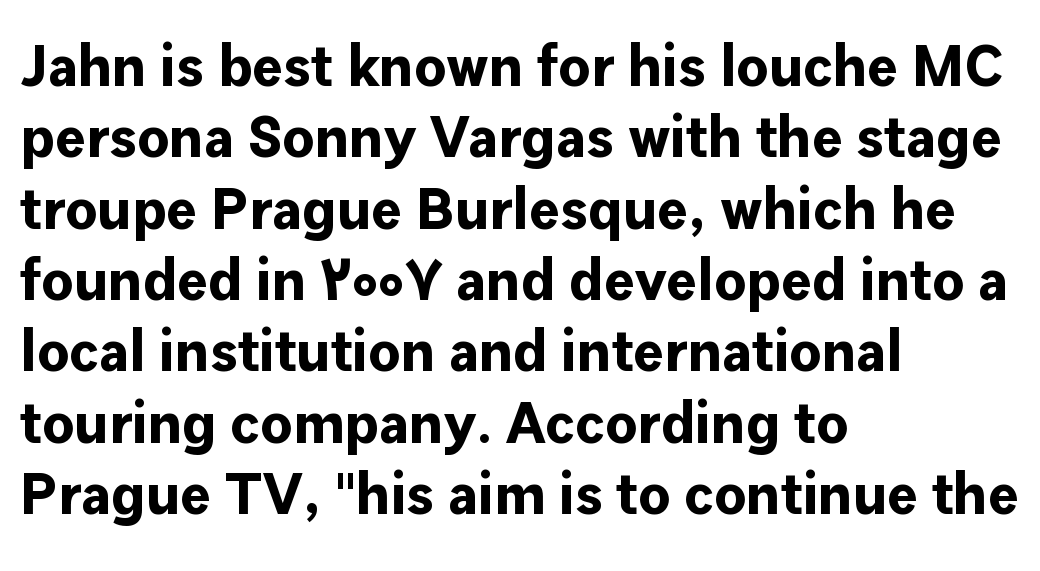
{"serif": "no", "italic": "no", "bold": "yes", "weight": "bold", "width": "normal", "stroke_contrast": "low", "x_height": "medium", "monospaced": "no", "underline": "no", "align": "left", "line_spacing_ratio": 1.23, "letter_spacing": "normal", "letter_spacing_em": 0.0, "glyph_px": 58}
